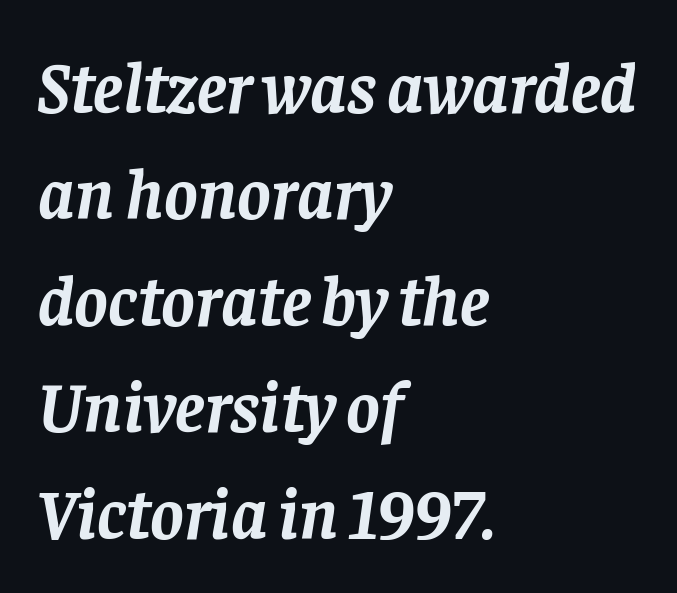
{"serif": "yes", "italic": "yes", "lean": "right", "slant_degrees": 8, "bold": "yes", "weight": "semibold", "width": "normal", "stroke_contrast": "low", "x_height": "large", "monospaced": "no", "underline": "no", "align": "left", "line_spacing": "normal", "line_spacing_ratio": 1.5, "letter_spacing": "normal", "letter_spacing_em": 0.0, "glyph_px": 71}
